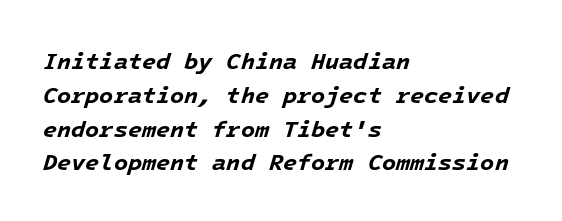
Each new line begins a customary step beneath the previous one. Each glyph is drawn with heavy, bold strokes. Characters follow at the spacing the type designer built in. The axis of the letterforms is tilted away from vertical. A classic flush-left, rag-right setting is used for this passage.
